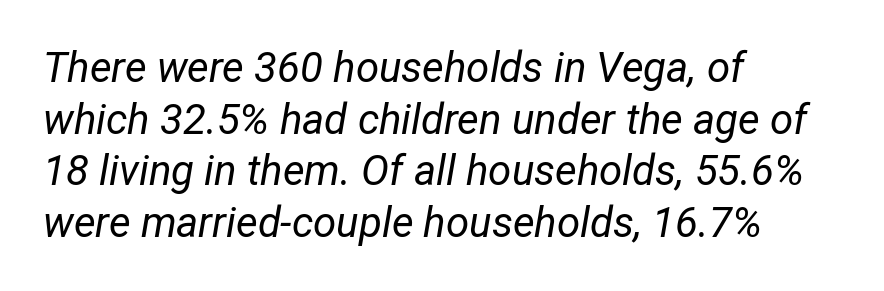
Q: Is the text bold? A: No.
Q: Is the text italic (slanted)? A: Yes, it leans right by about 12 degrees.
Q: Is the text underlined? A: No.
Q: How is the paragraph aligned? A: Left-aligned.
Q: Is the spacing between letters normal or unusually wide? A: Normal.
Q: Width (condensed, normal, or wide)? A: Condensed.
Q: Stroke contrast? A: Low.
Q: x-height? A: Medium.
Q: Monospaced? A: No.
